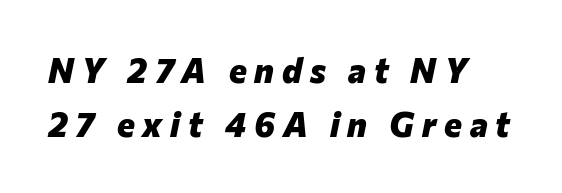
The image shows 34 px heavy type, italic (leaning right); set left-aligned, normal line spacing (1.59x), unusually wide letter spacing (+0.23 em), not underlined; low stroke contrast and a medium x-height.
